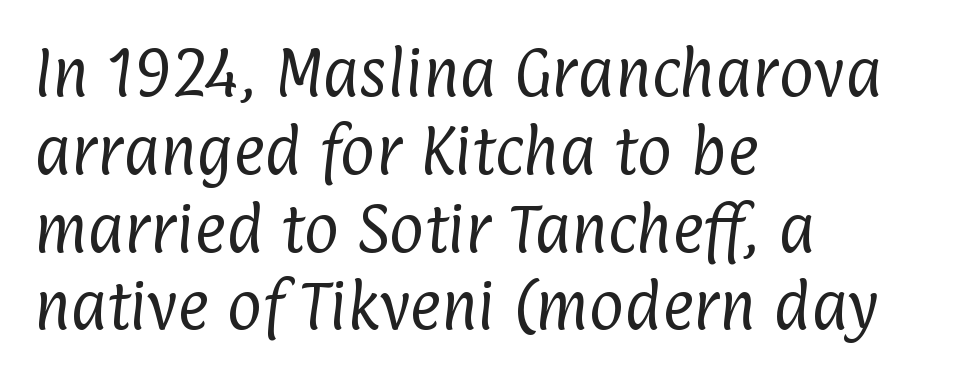
The image shows 54 px regular-weight, condensed sans-serif type; set left-aligned, normal line spacing (1.44x), normal letter spacing, not underlined; low stroke contrast and a medium x-height.
